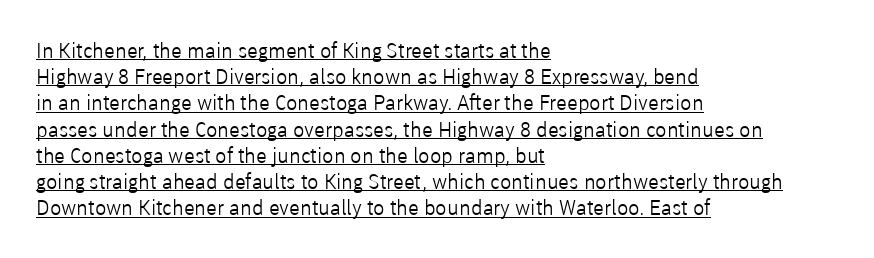
{"italic": "no", "bold": "no", "underline": "yes", "align": "left", "line_spacing": "normal", "line_spacing_ratio": 1.25, "letter_spacing": "normal", "letter_spacing_em": 0.0, "glyph_px": 21}
